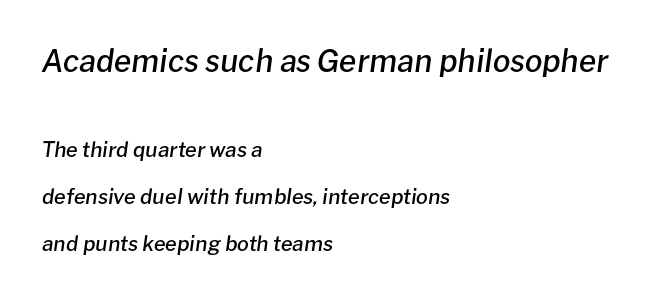
{"italic": "yes", "lean": "right", "slant_degrees": 8, "bold": "semi", "weight": "semibold", "width": "normal", "stroke_contrast": "low", "x_height": "medium", "monospaced": "no", "underline": "no", "align": "left", "line_spacing": "loose", "line_spacing_ratio": 2.24, "letter_spacing": "normal", "letter_spacing_em": 0.0, "larger_block": "first", "size_ratio": 1.48, "glyph_px": 31}
